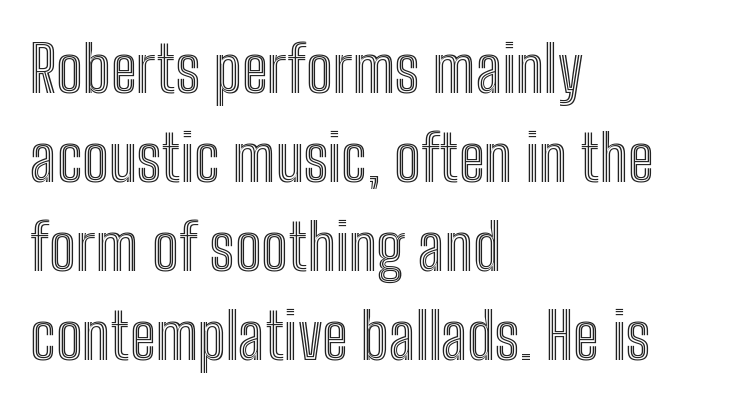
If you drew a ruler down the left edge, every line would touch it. How would I describe the line gaps? Plain and ordinary. Words appear dense and cohesive because spacing is normal. Looks like regular typesetting: each glyph gets only the width it needs. Glance below the letters and you will spot only blank space.
